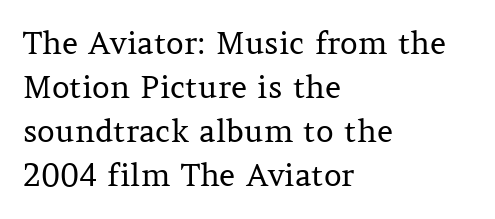
Q: Is the text bold? A: No.
Q: Is the text italic (slanted)? A: No, it is upright.
Q: Is the typeface a serif or a sans-serif typeface? A: Serif.
Q: Is the text underlined? A: No.
Q: How is the paragraph aligned? A: Left-aligned.
Q: Is the spacing between letters normal or unusually wide? A: Normal.
Q: Is the spacing between lines tight, normal or loose? A: Normal.
Q: Width (condensed, normal, or wide)? A: Normal.
Q: Stroke contrast? A: Medium.
Q: x-height? A: Medium.
Q: Monospaced? A: No.
